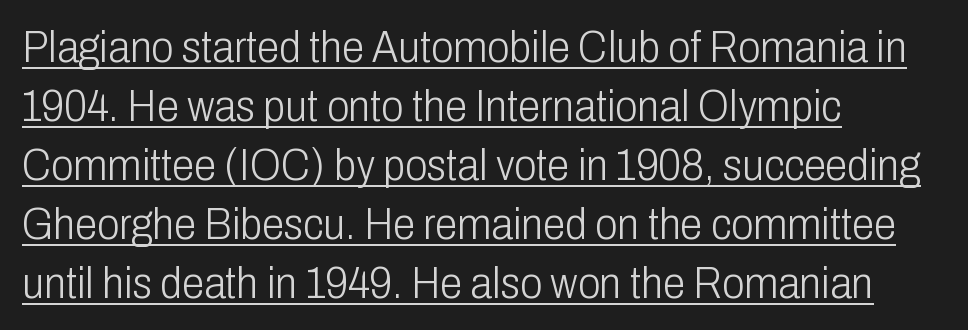
Look at the tracking — it's just the regular setting, nothing added. Each stroke keeps to a modest, everyday thickness or less. Leading: standard. Does the type have serifs? No, each stem ends abruptly. The typesetter has applied underlining to the passage shown. Each letter keeps its own natural width here, so spacing adapts to shape.
